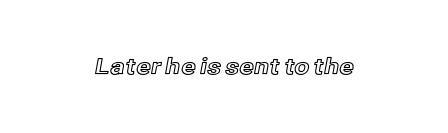
Short note: letters normally spaced. Lines of text with bare space underneath.
